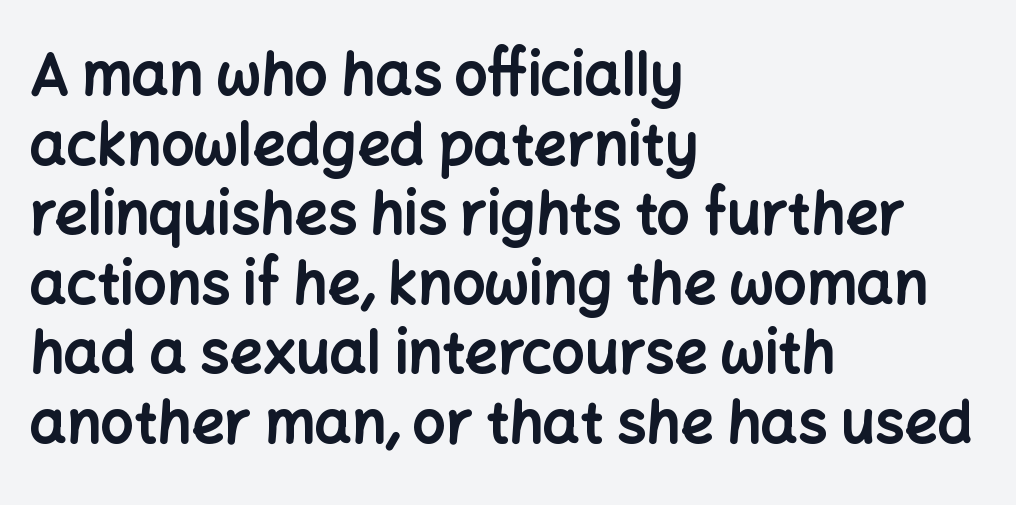
{"serif": "no", "italic": "no", "bold": "yes", "weight": "bold", "width": "normal", "stroke_contrast": "low", "x_height": "medium", "monospaced": "no", "underline": "no", "align": "left", "line_spacing_ratio": 1.2, "letter_spacing": "normal", "letter_spacing_em": 0.0, "glyph_px": 58}
